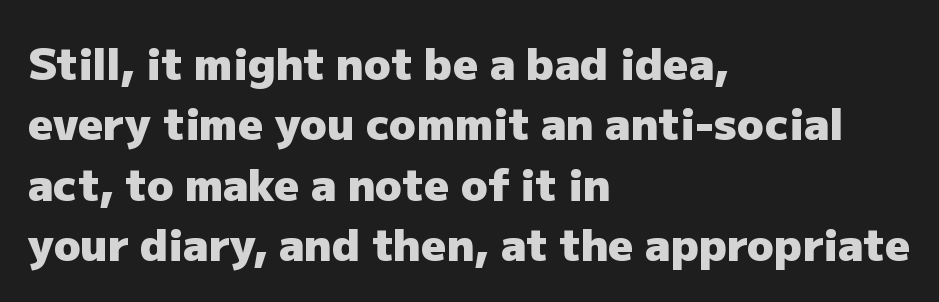
Q: Is the text bold? A: Yes.
Q: Is the text italic (slanted)? A: No, it is upright.
Q: Is the typeface a serif or a sans-serif typeface? A: Sans-serif.
Q: Is the text underlined? A: No.
Q: How is the paragraph aligned? A: Left-aligned.
Q: Is the spacing between letters normal or unusually wide? A: Normal.
Q: Is the spacing between lines tight, normal or loose? A: Normal.
Q: Width (condensed, normal, or wide)? A: Normal.
Q: Stroke contrast? A: Low.
Q: x-height? A: Medium.
Q: Monospaced? A: No.
